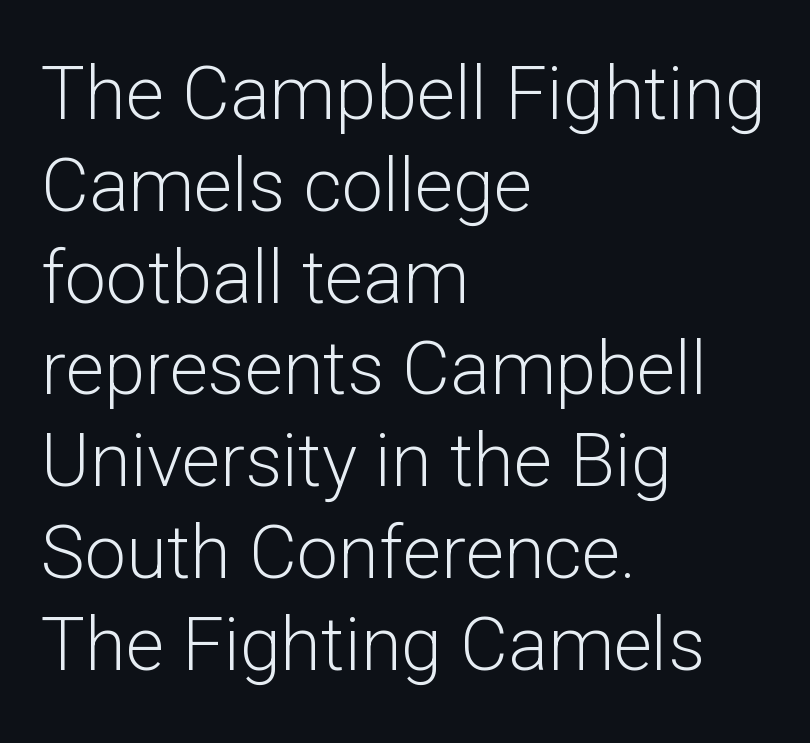
{"serif": "no", "italic": "no", "bold": "no", "weight": "light", "width": "normal", "stroke_contrast": "low", "x_height": "medium", "monospaced": "no", "underline": "no", "align": "left", "line_spacing_ratio": 1.24, "letter_spacing": "normal", "letter_spacing_em": 0.0, "glyph_px": 74}
